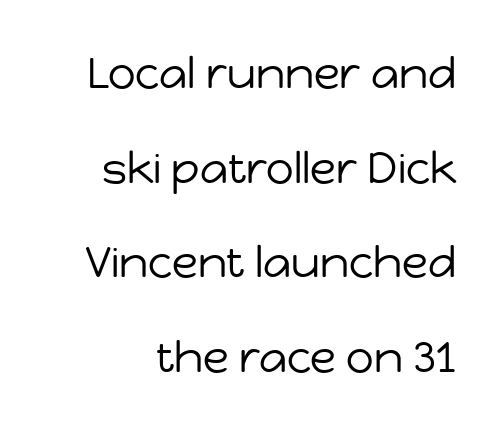
Loosely led — the rows are spread out. Inter-character spacing is left at the font's built-in metrics. A clean baseline with only descenders dipping below it. The rendering shows plain stroke endings on the letterforms — a sans-serif design. These lines were composed using upright roman letters.
